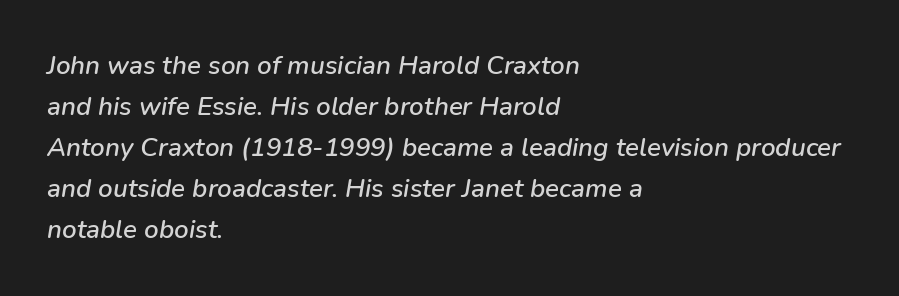
{"italic": "yes", "lean": "right", "slant_degrees": 9, "underline": "no", "align": "left", "line_spacing": "normal", "line_spacing_ratio": 1.58, "letter_spacing": "normal", "letter_spacing_em": 0.0, "glyph_px": 26}
